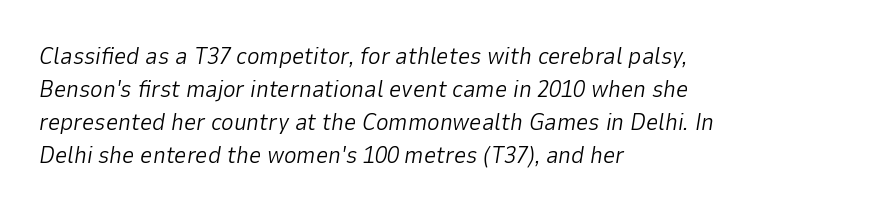
{"italic": "yes", "lean": "right", "slant_degrees": 9, "bold": "no", "underline": "no", "align": "left", "line_spacing": "normal", "line_spacing_ratio": 1.37, "letter_spacing": "normal", "letter_spacing_em": 0.0, "glyph_px": 24}
